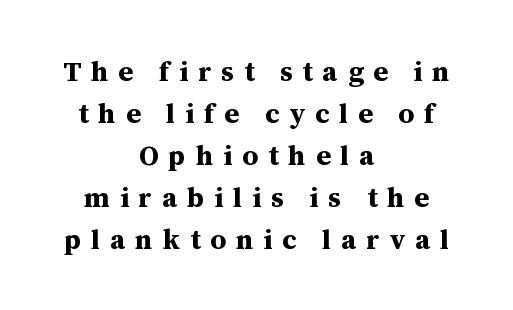
Q: Is the text bold? A: Yes.
Q: Is the text italic (slanted)? A: No, it is upright.
Q: Is the typeface a serif or a sans-serif typeface? A: Serif.
Q: Is the text underlined? A: No.
Q: How is the paragraph aligned? A: Centered.
Q: Is the spacing between letters normal or unusually wide? A: Unusually wide.
Q: Is the spacing between lines tight, normal or loose? A: Normal.
Q: Width (condensed, normal, or wide)? A: Normal.
Q: Stroke contrast? A: Medium.
Q: x-height? A: Medium.
Q: Monospaced? A: No.
